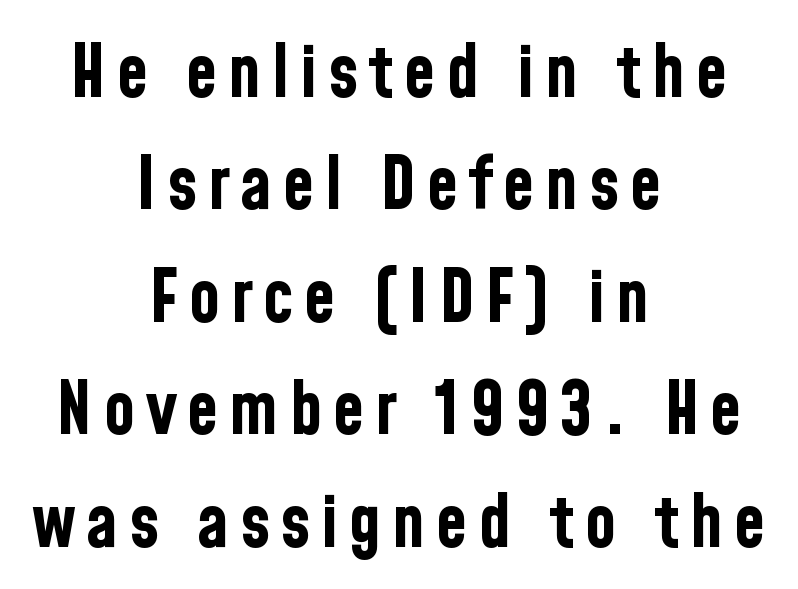
The line-height multiplier appears to be the usual default. These lines are rendered in a variable-pitch font. A sans-serif font was chosen for this passage. Nope, not italic — everything's standing straight. These lines are centered, leaving both edges ragged. Chunky letters — that's bold for sure.
